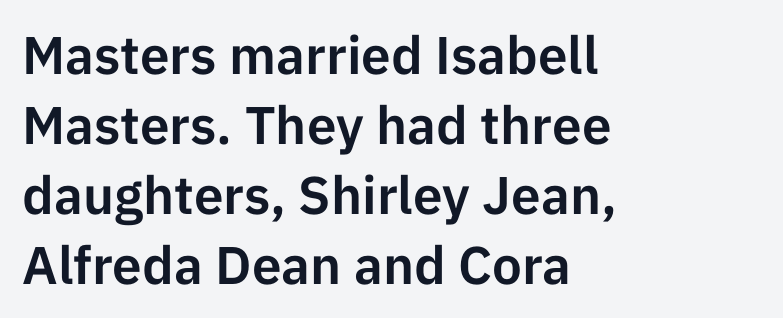
Q: Is the text italic (slanted)? A: No, it is upright.
Q: Is the typeface a serif or a sans-serif typeface? A: Sans-serif.
Q: Is the text underlined? A: No.
Q: How is the paragraph aligned? A: Left-aligned.
Q: Is the spacing between letters normal or unusually wide? A: Normal.
Q: Is the spacing between lines tight, normal or loose? A: Normal.
Q: Width (condensed, normal, or wide)? A: Normal.
Q: Stroke contrast? A: Low.
Q: x-height? A: Medium.
Q: Monospaced? A: No.
